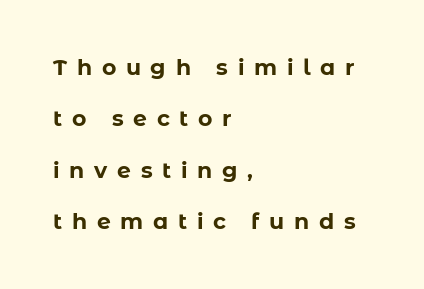
Q: Is the text bold? A: Yes.
Q: Is the text italic (slanted)? A: No, it is upright.
Q: Is the text underlined? A: No.
Q: How is the paragraph aligned? A: Left-aligned.
Q: Is the spacing between letters normal or unusually wide? A: Unusually wide.
Q: Is the spacing between lines tight, normal or loose? A: Loose.
